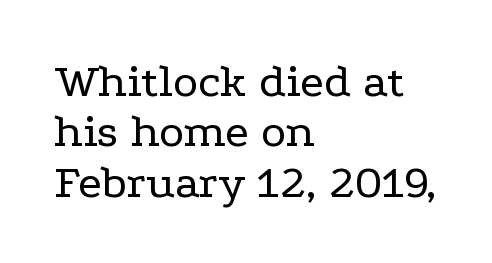
Q: Is the text bold? A: No.
Q: Is the text italic (slanted)? A: No, it is upright.
Q: Is the typeface a serif or a sans-serif typeface? A: Serif.
Q: Is the text underlined? A: No.
Q: How is the paragraph aligned? A: Left-aligned.
Q: Is the spacing between letters normal or unusually wide? A: Normal.
Q: Is the spacing between lines tight, normal or loose? A: Tight.
Q: Width (condensed, normal, or wide)? A: Wide.
Q: Stroke contrast? A: Low.
Q: x-height? A: Medium.
Q: Monospaced? A: No.
